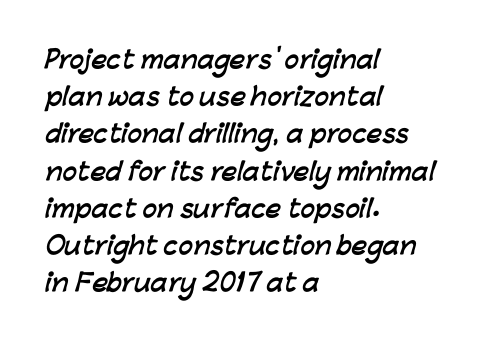
The image shows 24 px bold type; set left-aligned, normal line spacing (1.55x), normal letter spacing, not underlined.
